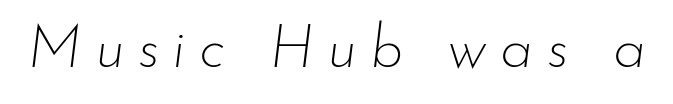
Words appear elongated and porous because spacing is wide. Note the varied advance widths — an 'i' is clearly narrower than an 'm'. On a weight scale, this lands at 450 or below. Lines of text with bare space underneath. Italic? Definitely — the glyphs are oblique.
